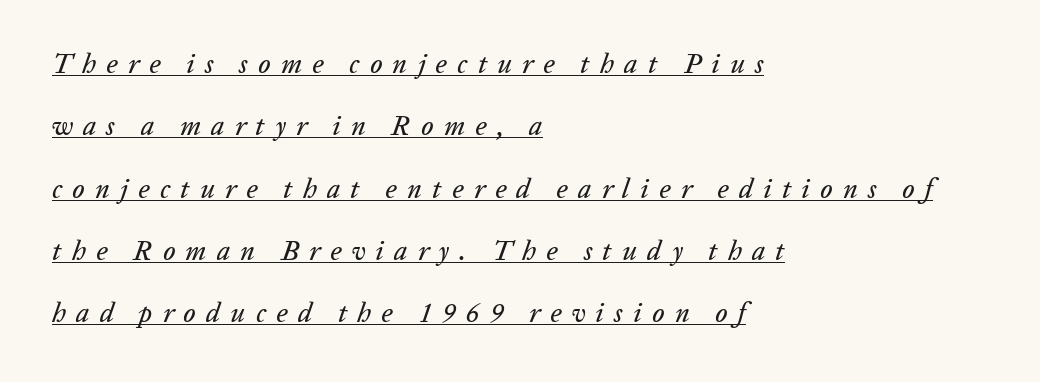
{"italic": "yes", "lean": "right", "slant_degrees": 20, "underline": "yes", "align": "left", "line_spacing": "loose", "line_spacing_ratio": 2.31, "letter_spacing": "wide", "letter_spacing_em": 0.38, "glyph_px": 27}
